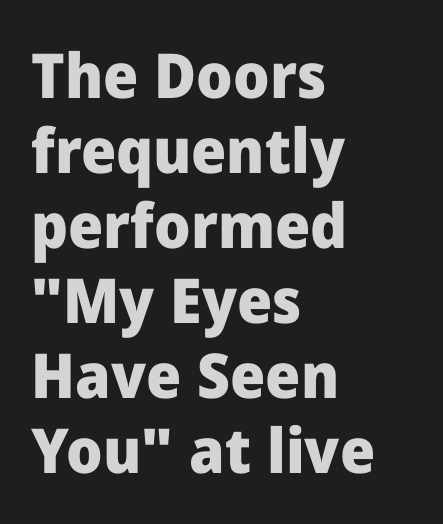
{"serif": "no", "italic": "no", "bold": "yes", "weight": "heavy", "width": "normal", "stroke_contrast": "low", "x_height": "medium", "monospaced": "no", "underline": "no", "align": "left", "line_spacing_ratio": 1.21, "letter_spacing": "normal", "letter_spacing_em": 0.0, "glyph_px": 62}
